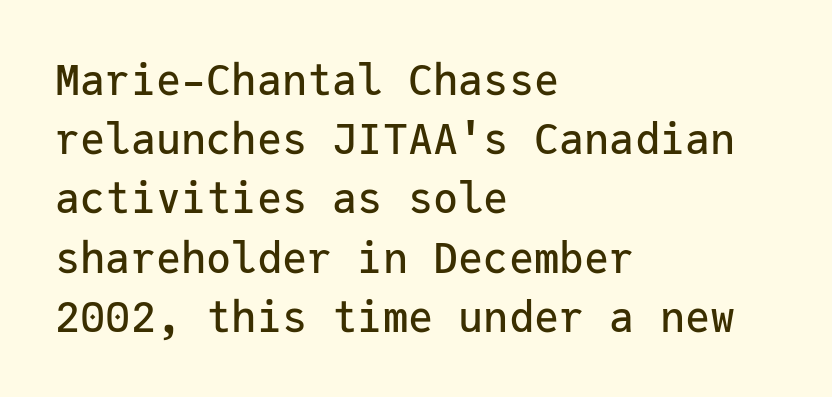
Q: Is the text italic (slanted)? A: No, it is upright.
Q: Is the typeface a serif or a sans-serif typeface? A: Sans-serif.
Q: Is the text underlined? A: No.
Q: How is the paragraph aligned? A: Left-aligned.
Q: Is the spacing between letters normal or unusually wide? A: Normal.
Q: Is the spacing between lines tight, normal or loose? A: Normal.
Q: Width (condensed, normal, or wide)? A: Normal.
Q: Stroke contrast? A: Low.
Q: x-height? A: Medium.
Q: Monospaced? A: Yes.
